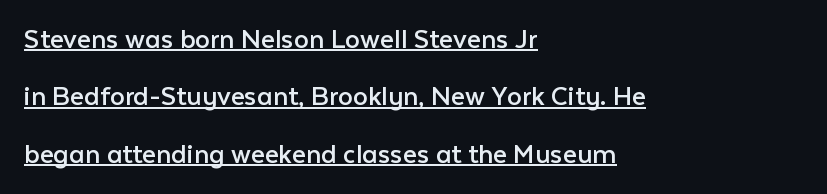
Q: Is the text bold? A: No.
Q: Is the text italic (slanted)? A: No, it is upright.
Q: Is the typeface a serif or a sans-serif typeface? A: Sans-serif.
Q: Is the text underlined? A: Yes.
Q: How is the paragraph aligned? A: Left-aligned.
Q: Is the spacing between letters normal or unusually wide? A: Normal.
Q: Is the spacing between lines tight, normal or loose? A: Loose.
Q: Width (condensed, normal, or wide)? A: Normal.
Q: Stroke contrast? A: Low.
Q: x-height? A: Medium.
Q: Monospaced? A: No.
